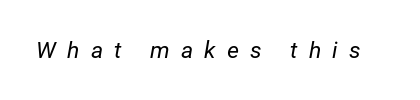
The image shows 23 px text type, italic (leaning right); set unusually wide letter spacing (+0.49 em), not underlined.
